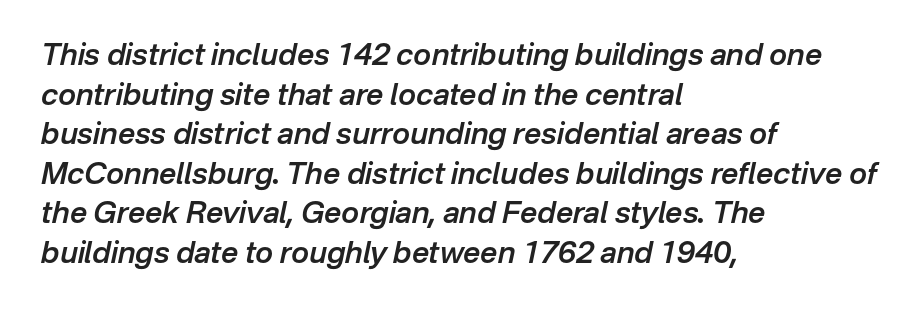
The image shows 30 px semibold type, italic (leaning right); set left-aligned, normal line spacing (1.32x), normal letter spacing, not underlined; low stroke contrast and a medium x-height.
